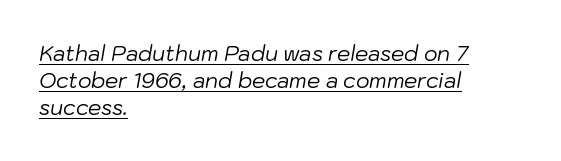
The typesetter chose a ragged-right arrangement here. Characters follow at the spacing the type designer built in. Stem width sits at or under what a default text font uses. In terms of leading, this rendering sits right in the middle. Check the space under the baseline: a stroke is drawn there. Compared with ordinary roman type, these characters are visibly tilted.
